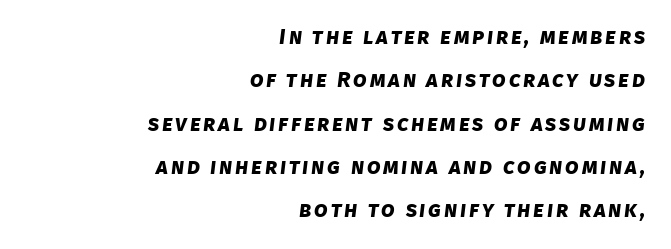
Q: Is the text bold? A: Yes.
Q: Is the text underlined? A: No.
Q: How is the paragraph aligned? A: Right-aligned.
Q: Is the spacing between lines tight, normal or loose? A: Loose.
